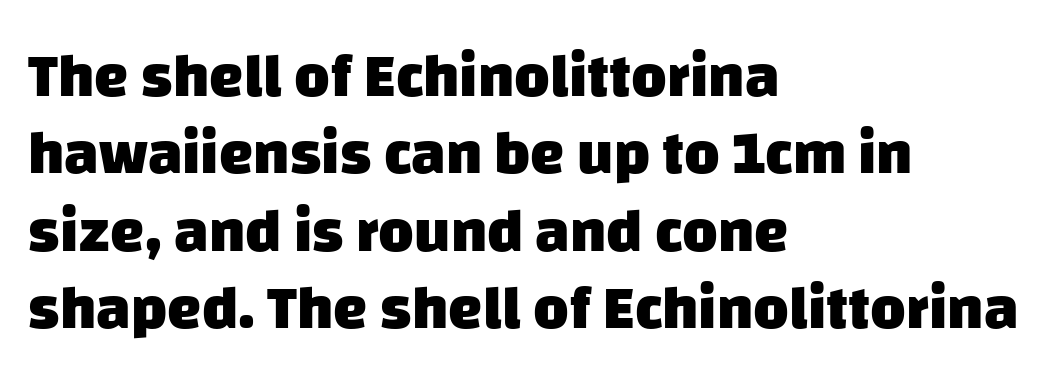
{"serif": "no", "bold": "yes", "weight": "heavy", "width": "normal", "stroke_contrast": "low", "x_height": "large", "monospaced": "no", "underline": "no", "align": "left", "line_spacing": "normal", "line_spacing_ratio": 1.27, "letter_spacing": "normal", "letter_spacing_em": 0.0, "glyph_px": 61}
